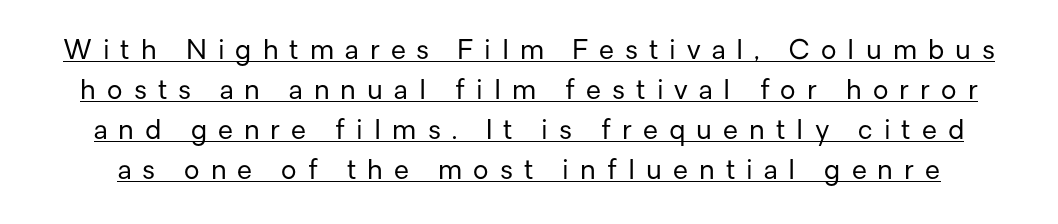
Do the letters lean? They stand straight. The designer left line spacing at the default. Weight: in the light-to-regular range. Letter spacing: wide.
